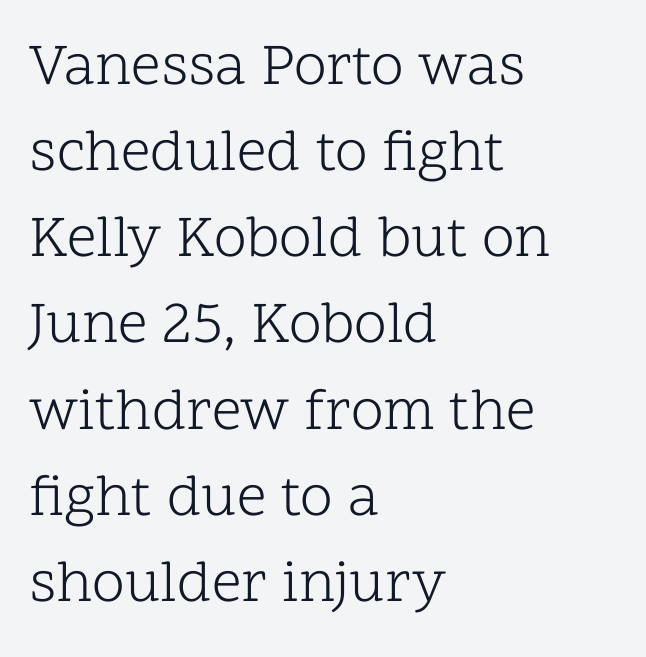
{"serif": "yes", "italic": "no", "bold": "no", "weight": "light", "width": "normal", "stroke_contrast": "low", "x_height": "medium", "monospaced": "no", "underline": "no", "align": "left", "line_spacing": "normal", "line_spacing_ratio": 1.46, "letter_spacing": "normal", "letter_spacing_em": 0.0, "glyph_px": 59}
